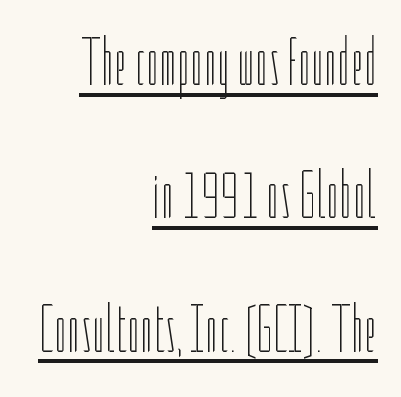
Q: Is the text bold? A: No.
Q: Is the text italic (slanted)? A: No, it is upright.
Q: Is the text underlined? A: Yes.
Q: How is the paragraph aligned? A: Right-aligned.
Q: Is the spacing between letters normal or unusually wide? A: Normal.
Q: Is the spacing between lines tight, normal or loose? A: Loose.
Q: Width (condensed, normal, or wide)? A: Condensed.
Q: Stroke contrast? A: Low.
Q: x-height? A: Medium.
Q: Monospaced? A: No.
